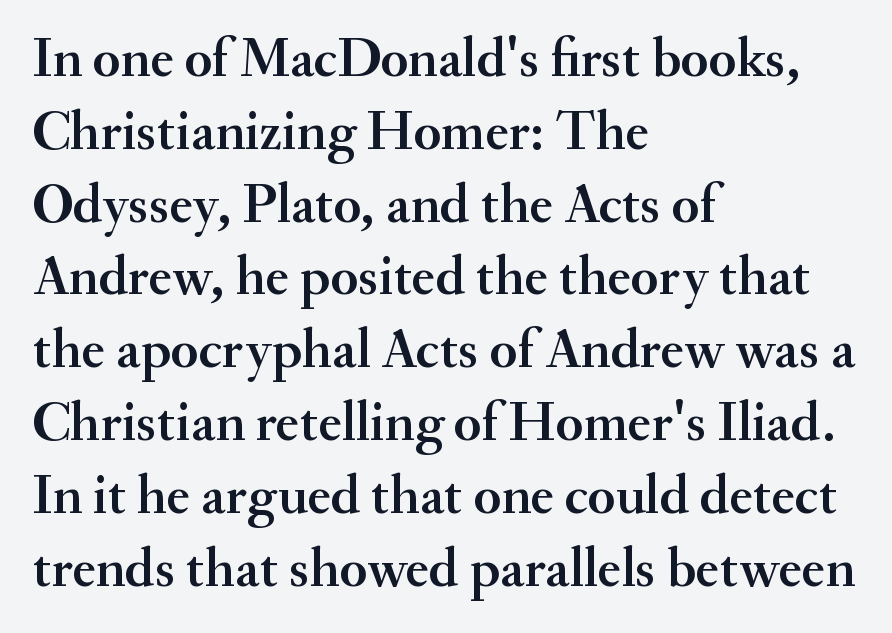
Q: Is the text italic (slanted)? A: No, it is upright.
Q: Is the typeface a serif or a sans-serif typeface? A: Serif.
Q: Is the text underlined? A: No.
Q: How is the paragraph aligned? A: Left-aligned.
Q: Is the spacing between letters normal or unusually wide? A: Normal.
Q: Is the spacing between lines tight, normal or loose? A: Normal.
Q: Width (condensed, normal, or wide)? A: Normal.
Q: Stroke contrast? A: Medium.
Q: x-height? A: Small.
Q: Monospaced? A: No.
